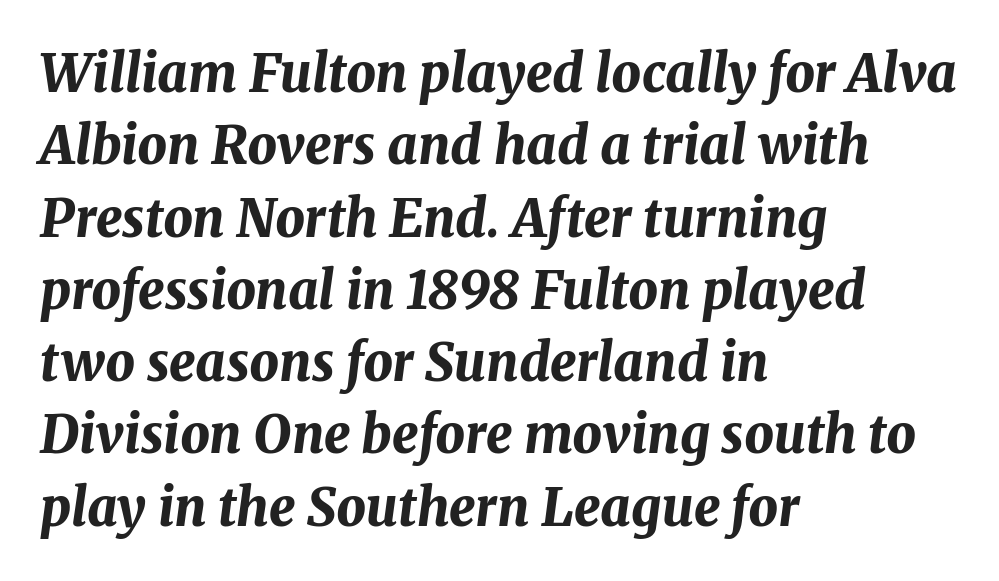
Q: Is the text bold? A: Yes.
Q: Is the text italic (slanted)? A: Yes, it leans right by about 8 degrees.
Q: Is the text underlined? A: No.
Q: How is the paragraph aligned? A: Left-aligned.
Q: Is the spacing between letters normal or unusually wide? A: Normal.
Q: Is the spacing between lines tight, normal or loose? A: Normal.
Q: Width (condensed, normal, or wide)? A: Normal.
Q: Stroke contrast? A: Medium.
Q: x-height? A: Medium.
Q: Monospaced? A: No.
